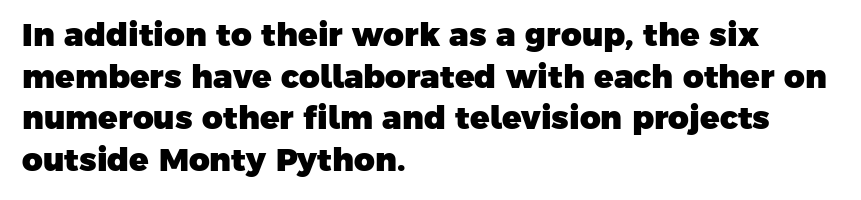
Q: Is the text bold? A: Yes.
Q: Is the typeface a serif or a sans-serif typeface? A: Sans-serif.
Q: Is the text underlined? A: No.
Q: How is the paragraph aligned? A: Left-aligned.
Q: Is the spacing between letters normal or unusually wide? A: Normal.
Q: Is the spacing between lines tight, normal or loose? A: Normal.
Q: Width (condensed, normal, or wide)? A: Normal.
Q: Stroke contrast? A: Low.
Q: x-height? A: Medium.
Q: Monospaced? A: No.
